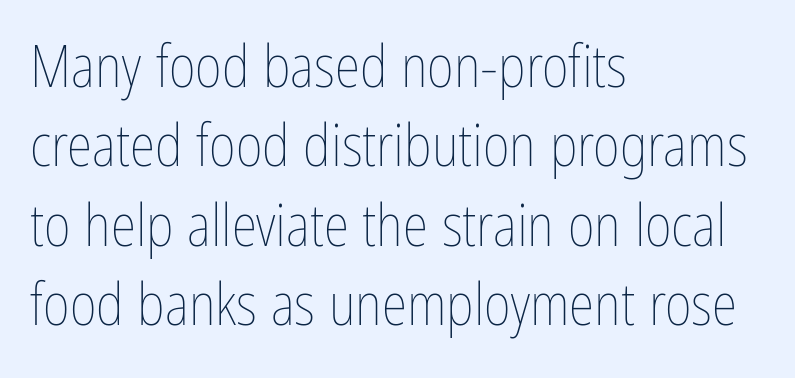
{"italic": "no", "bold": "no", "weight": "thin", "width": "condensed", "stroke_contrast": "low", "x_height": "medium", "monospaced": "no", "underline": "no", "align": "left", "line_spacing": "normal", "line_spacing_ratio": 1.37, "letter_spacing": "normal", "letter_spacing_em": 0.0, "glyph_px": 58}
